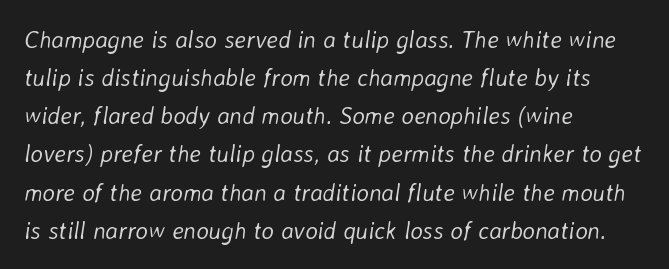
The space beneath each line is pristine and unruled. Unbolded letterforms with no extra heft. No extra tracking has been applied to these lines. Does the leading feel generous? No, just average. Is the type slanted? Yes — the strokes lean at a clear angle.
